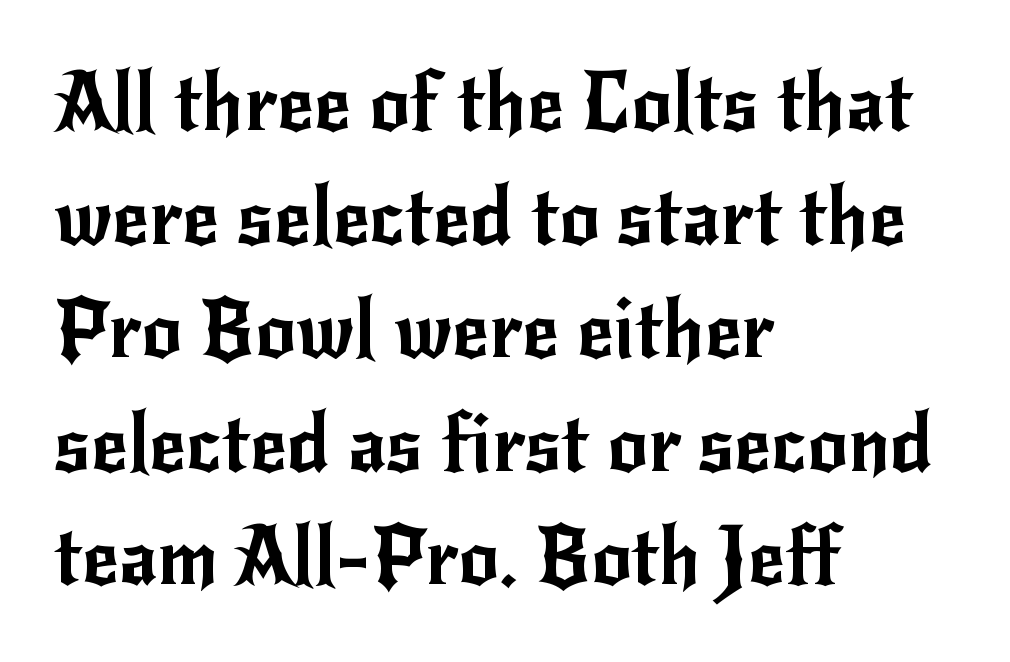
Q: Is the text italic (slanted)? A: No, it is upright.
Q: Is the typeface a serif or a sans-serif typeface? A: Sans-serif.
Q: Is the text underlined? A: No.
Q: How is the paragraph aligned? A: Left-aligned.
Q: Is the spacing between letters normal or unusually wide? A: Normal.
Q: Is the spacing between lines tight, normal or loose? A: Normal.
Q: Width (condensed, normal, or wide)? A: Normal.
Q: Stroke contrast? A: Low.
Q: x-height? A: Small.
Q: Monospaced? A: No.
